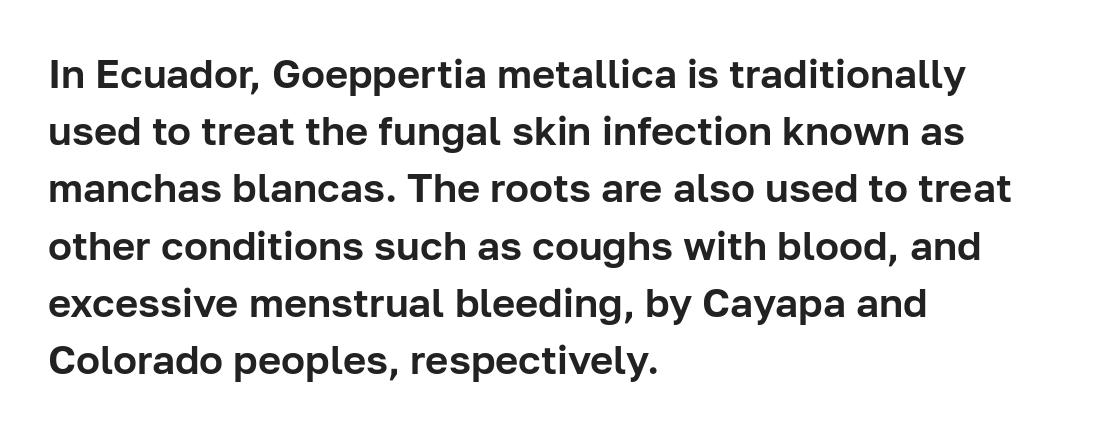
Q: Is the text italic (slanted)? A: No, it is upright.
Q: Is the typeface a serif or a sans-serif typeface? A: Sans-serif.
Q: Is the text underlined? A: No.
Q: How is the paragraph aligned? A: Left-aligned.
Q: Is the spacing between letters normal or unusually wide? A: Normal.
Q: Is the spacing between lines tight, normal or loose? A: Normal.
Q: Width (condensed, normal, or wide)? A: Normal.
Q: Stroke contrast? A: Low.
Q: x-height? A: Medium.
Q: Monospaced? A: No.
